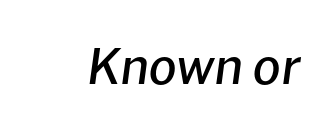
{"italic": "yes", "lean": "right", "slant_degrees": 8, "bold": "semi", "weight": "semibold", "width": "normal", "stroke_contrast": "low", "x_height": "medium", "monospaced": "no", "underline": "no", "letter_spacing": "normal", "letter_spacing_em": 0.0, "glyph_px": 49}
